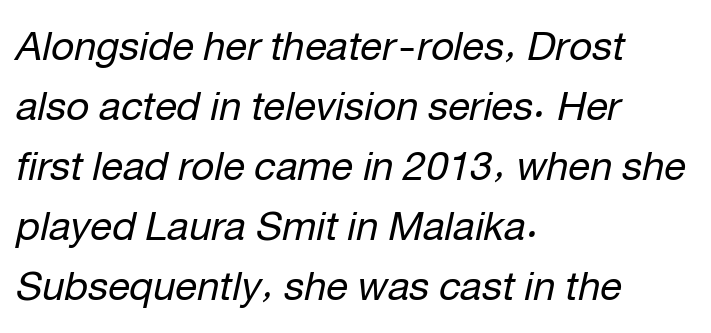
Q: Is the text bold? A: No.
Q: Is the text italic (slanted)? A: Yes, it leans right by about 12 degrees.
Q: Is the text underlined? A: No.
Q: How is the paragraph aligned? A: Left-aligned.
Q: Is the spacing between letters normal or unusually wide? A: Normal.
Q: Is the spacing between lines tight, normal or loose? A: Normal.
Q: Width (condensed, normal, or wide)? A: Normal.
Q: Stroke contrast? A: Low.
Q: x-height? A: Medium.
Q: Monospaced? A: No.
